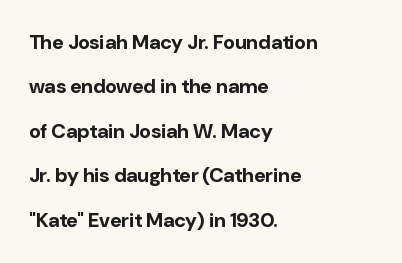
Q: Is the text bold? A: Yes.
Q: Is the text italic (slanted)? A: No, it is upright.
Q: Is the text underlined? A: No.
Q: How is the paragraph aligned? A: Left-aligned.
Q: Is the spacing between letters normal or unusually wide? A: Normal.
Q: Is the spacing between lines tight, normal or loose? A: Loose.
